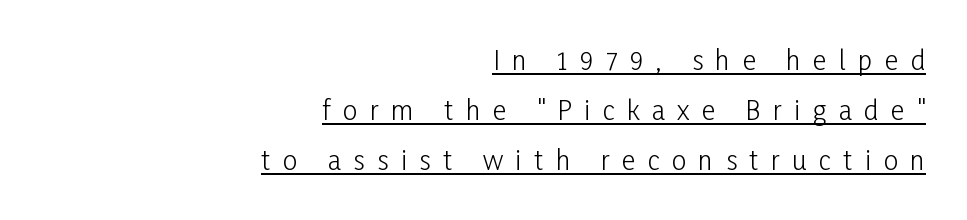
{"italic": "no", "bold": "no", "underline": "yes", "align": "right", "line_spacing": "loose", "line_spacing_ratio": 1.93, "letter_spacing": "wide", "letter_spacing_em": 0.48, "glyph_px": 26}
